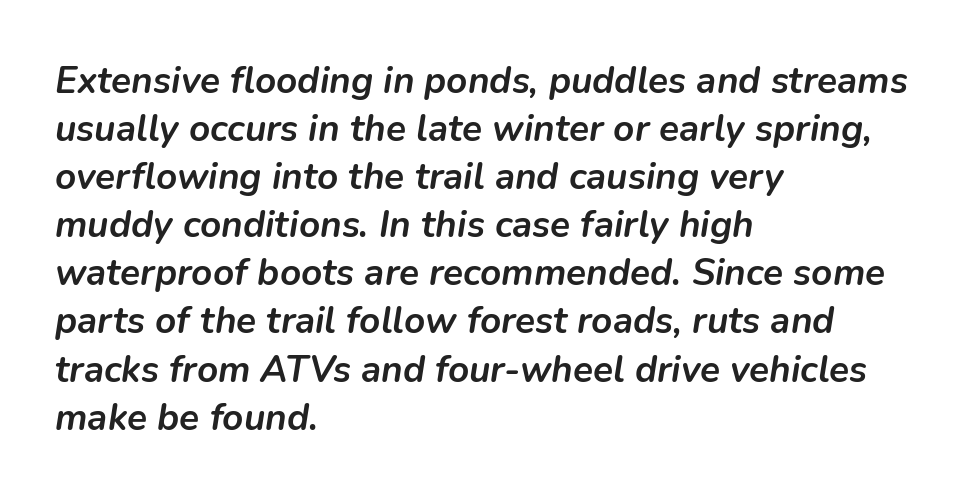
The image shows 37 px semibold type, italic (leaning right); set left-aligned, normal line spacing (1.3x), normal letter spacing, not underlined; low stroke contrast and a medium x-height.
